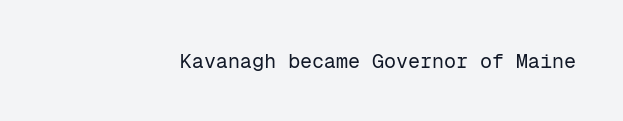
Q: Is the text bold? A: No.
Q: Is the text italic (slanted)? A: No, it is upright.
Q: Is the text underlined? A: No.
Q: How is the paragraph aligned? A: Right-aligned.
Q: Is the spacing between letters normal or unusually wide? A: Normal.
